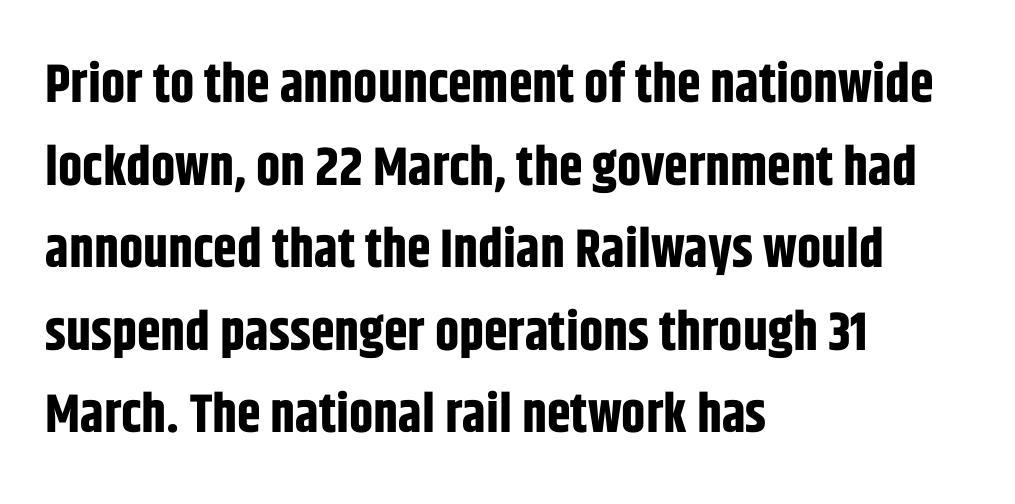
Q: Is the text bold? A: Yes.
Q: Is the text italic (slanted)? A: No, it is upright.
Q: Is the typeface a serif or a sans-serif typeface? A: Sans-serif.
Q: Is the text underlined? A: No.
Q: How is the paragraph aligned? A: Left-aligned.
Q: Is the spacing between letters normal or unusually wide? A: Normal.
Q: Is the spacing between lines tight, normal or loose? A: Normal.
Q: Width (condensed, normal, or wide)? A: Condensed.
Q: Stroke contrast? A: Low.
Q: x-height? A: Large.
Q: Monospaced? A: No.
